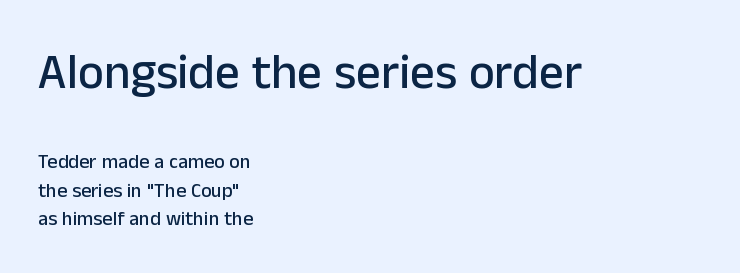
The letters stand upright; this is a roman face. Look at the tracking — it's just the regular setting, nothing added. Left-aligned paragraph, ragged on the right. The space beneath each line is pristine and unruled.
